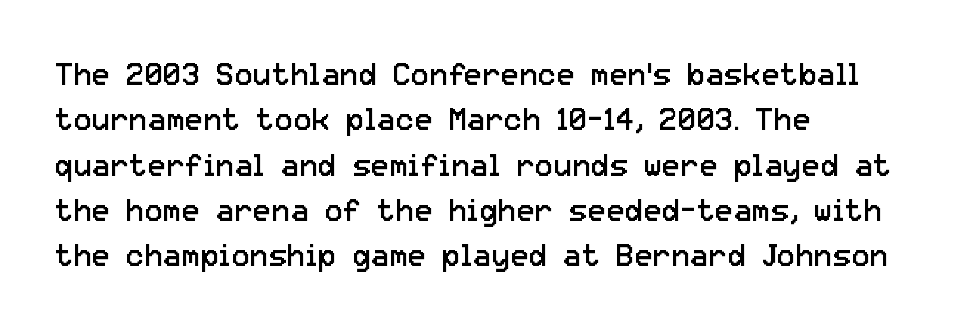
{"serif": "no", "italic": "no", "bold": "no", "weight": "regular", "width": "normal", "stroke_contrast": "low", "x_height": "medium", "monospaced": "no", "underline": "no", "align": "left", "line_spacing": "normal", "line_spacing_ratio": 1.46, "letter_spacing": "normal", "letter_spacing_em": 0.0, "glyph_px": 31}
